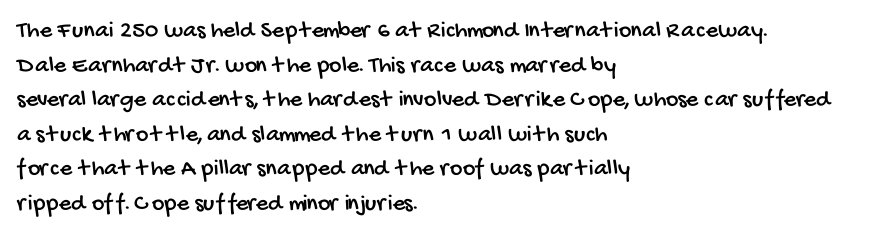
{"underline": "no", "align": "left", "line_spacing": "normal", "line_spacing_ratio": 1.44, "letter_spacing": "normal", "letter_spacing_em": 0.0, "glyph_px": 24}
